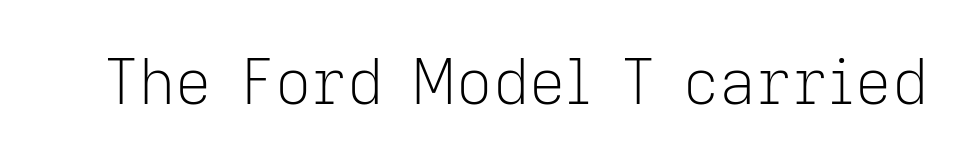
The image shows 63 px light sans-serif type, upright; set normal letter spacing, not underlined; low stroke contrast and a medium x-height.
